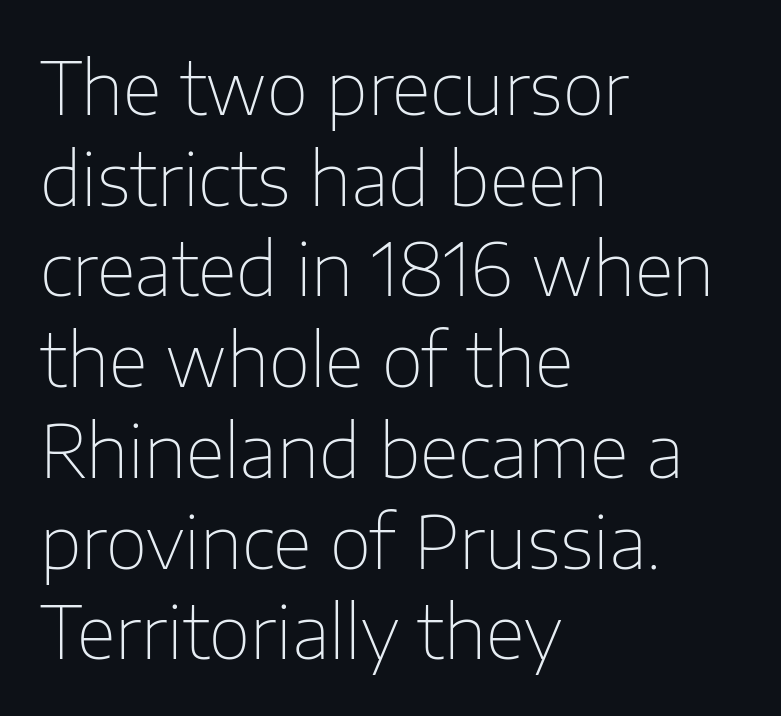
In terms of posture, this sample is upright. Character widths vary here, with narrow letters taking less room than wide ones. You can tell from the bare stems that sans-serif type was used. The space directly below the letters is spotless. Unbolded letterforms with no extra heft.
